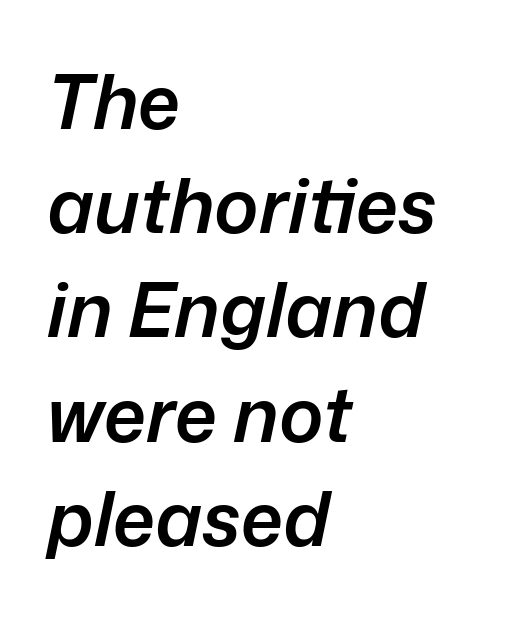
Every row of glyphs begins at an identical x-position on the left. Honestly, the row spacing looks completely unremarkable. The passage shown is typed in a proportional face where columns would drift. There's an unmistakable incline to the writing here. The typesetting leans somewhat heavy: a semibold. The passage shown has conventional tracking throughout.
